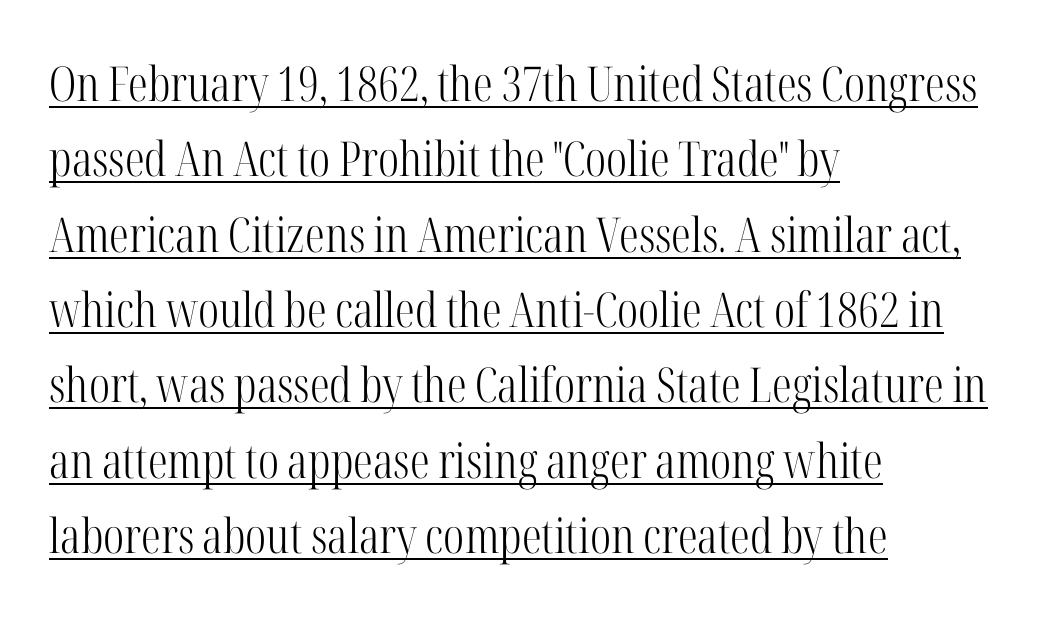
{"serif": "yes", "italic": "no", "bold": "no", "weight": "light", "width": "condensed", "stroke_contrast": "high", "x_height": "medium", "monospaced": "no", "underline": "yes", "align": "left", "line_spacing": "normal", "line_spacing_ratio": 1.57, "letter_spacing": "normal", "letter_spacing_em": 0.0, "glyph_px": 48}
